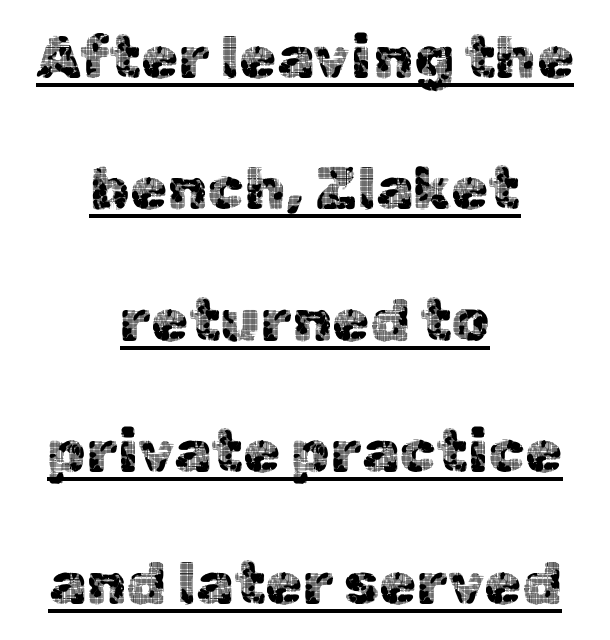
Q: Is the text italic (slanted)? A: No, it is upright.
Q: Is the typeface a serif or a sans-serif typeface? A: Sans-serif.
Q: Is the text underlined? A: Yes.
Q: How is the paragraph aligned? A: Centered.
Q: Is the spacing between letters normal or unusually wide? A: Normal.
Q: Is the spacing between lines tight, normal or loose? A: Loose.
Q: Width (condensed, normal, or wide)? A: Normal.
Q: x-height? A: Medium.
Q: Monospaced? A: No.
